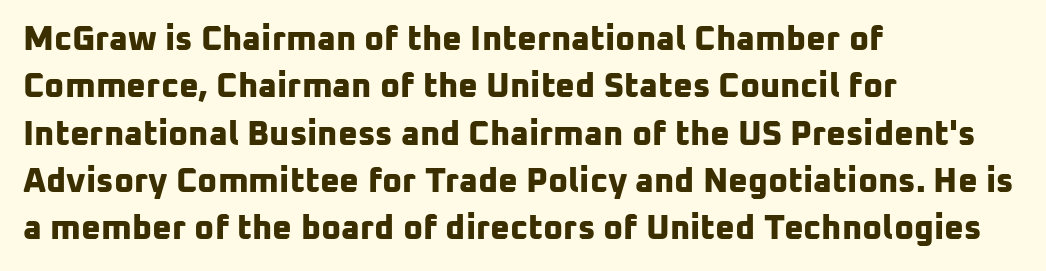
I'd describe the lettering as bold — thick and assertive. In CSS terms this would be text-align: left. The letters sit at their default tracking, neither squeezed nor spread. Each letter's strokes conclude bluntly, with no projecting serifs.
